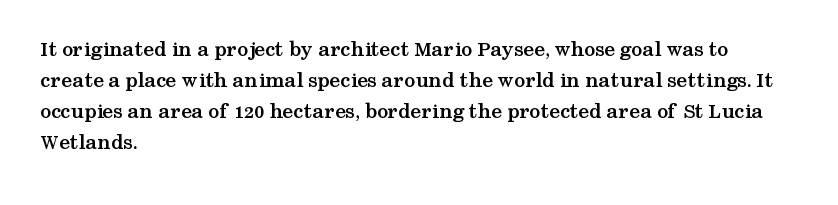
The image shows 22 px bold type, upright; set left-aligned, normal line spacing (1.41x), normal letter spacing, not underlined.
